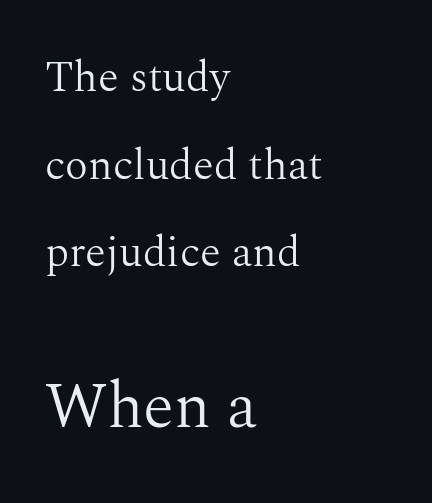
{"serif": "yes", "italic": "no", "bold": "no", "weight": "light", "width": "normal", "stroke_contrast": "medium", "x_height": "medium", "monospaced": "no", "underline": "no", "align": "left", "line_spacing": "loose", "line_spacing_ratio": 2.04, "letter_spacing": "normal", "letter_spacing_em": 0.0, "larger_block": "second", "size_ratio": 1.49, "glyph_px": 64}
